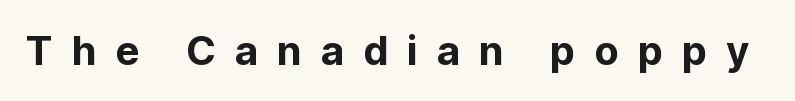
Q: Is the text bold? A: Yes.
Q: Is the text italic (slanted)? A: No, it is upright.
Q: Is the typeface a serif or a sans-serif typeface? A: Sans-serif.
Q: Is the text underlined? A: No.
Q: Is the spacing between letters normal or unusually wide? A: Unusually wide.
Q: Width (condensed, normal, or wide)? A: Normal.
Q: Stroke contrast? A: Low.
Q: x-height? A: Medium.
Q: Monospaced? A: No.
